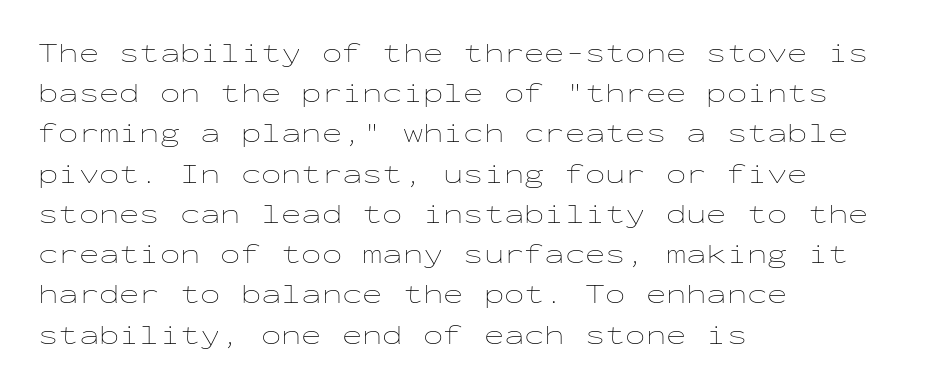
The paragraph shown leans on its left margin. Has an underline been added? It has not. The font's upright variant was chosen for this text. The cut favours lightness, reaching ordinary text weight at its darkest.
